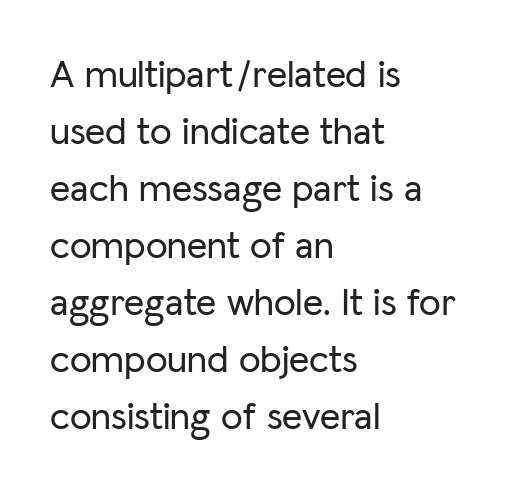
The image shows 39 px sans-serif type, upright; set left-aligned, normal line spacing (1.46x), normal letter spacing, not underlined; low stroke contrast and a medium x-height.
